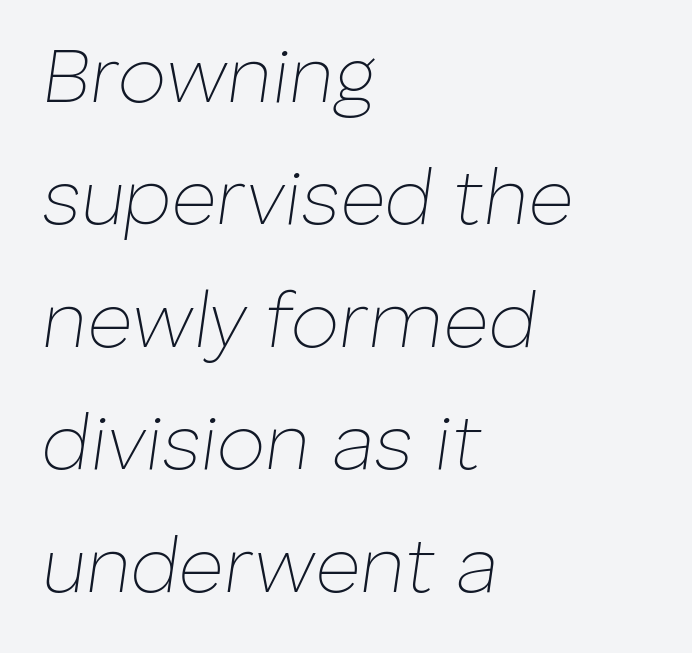
Q: Is the text bold? A: No.
Q: Is the text italic (slanted)? A: Yes, it leans right by about 8 degrees.
Q: Is the text underlined? A: No.
Q: How is the paragraph aligned? A: Left-aligned.
Q: Is the spacing between letters normal or unusually wide? A: Normal.
Q: Is the spacing between lines tight, normal or loose? A: Normal.
Q: Width (condensed, normal, or wide)? A: Normal.
Q: Stroke contrast? A: Low.
Q: x-height? A: Medium.
Q: Monospaced? A: No.
